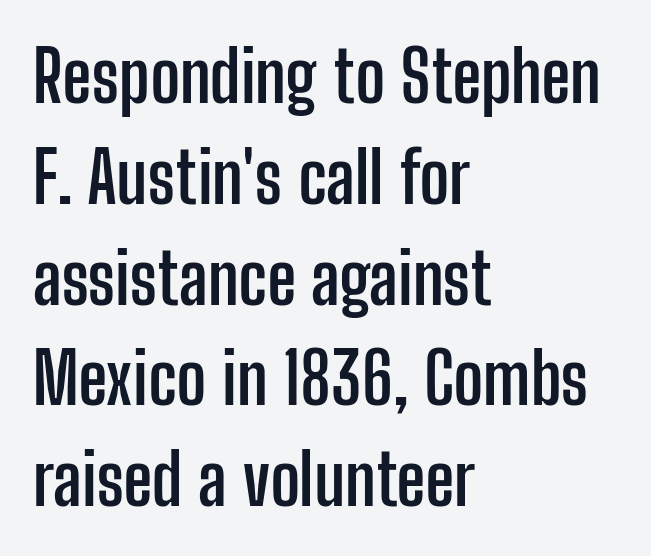
Does extra space separate the letters? No, they use regular spacing. Grotesque or geometric, the face here clearly has no serifs. Caption: multi-line text, flush left, ragged right. Each letter keeps its own natural width here, so spacing adapts to shape. The letters stand straight up with perfectly vertical stems. The passage shown is emphatically bold.
